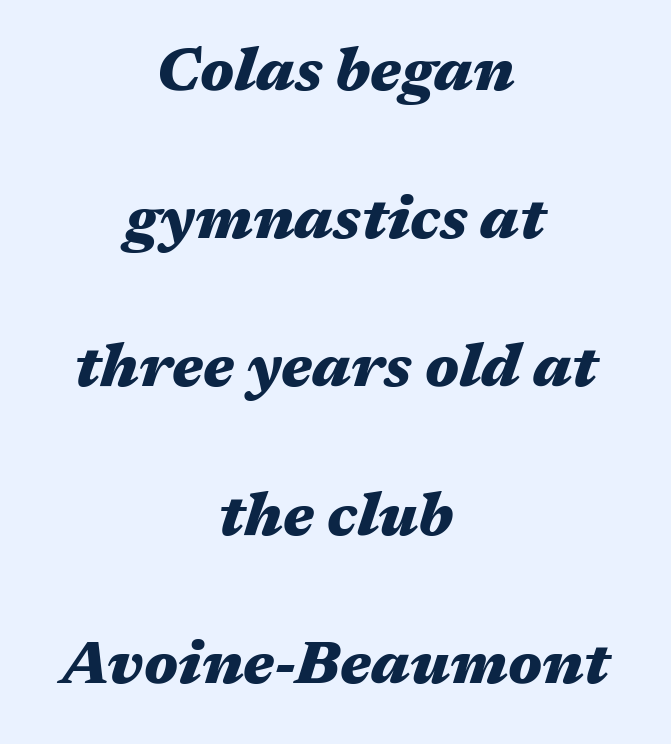
Airy leading. The specimen reads as italic at a glance. Descender tails drop into unmarked territory. Strong, thick strokes mark this as bold type.
